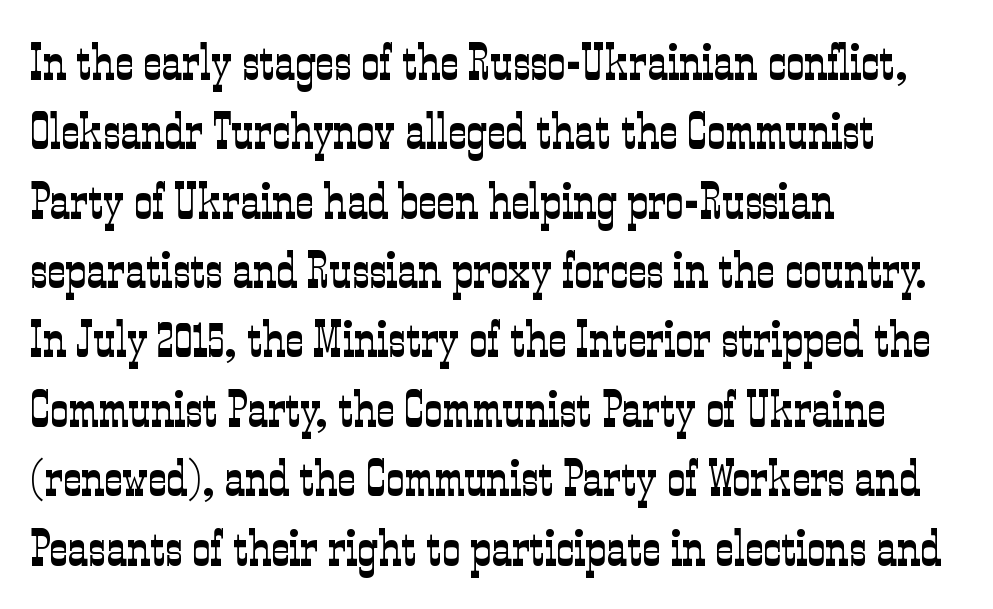
Visually the block forms a straight wall on the left and a jagged coastline on the right. The lettering holds an erect, upright posture throughout. Note: serifs present on the glyphs. A normal amount of white space separates one row of letters from the next. The face used here is proportionally spaced, like ordinary book or web type. Clear beneath every line of the passage.
